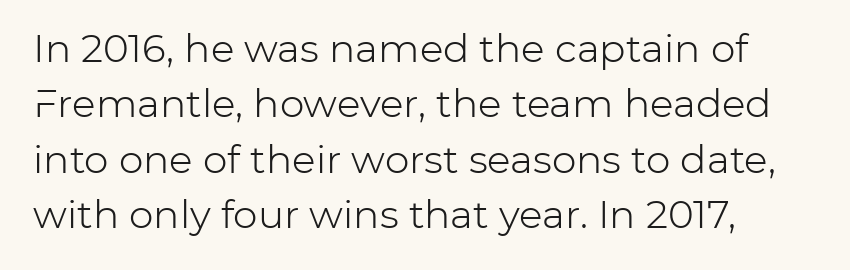
The lines in this sample share a left origin and differ only in where they stop. On a weight scale, this lands at 450 or below. No italicization has been applied; the sample stays upright. Regular leading.
